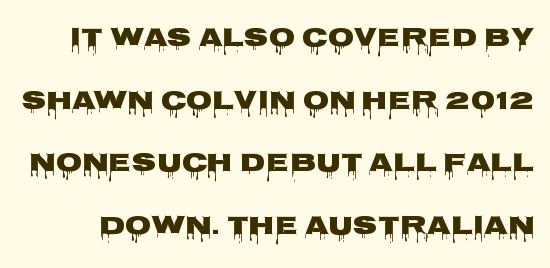
The image shows 27 px text type, upright; set loose line spacing (2.32x), normal letter spacing, not underlined.
